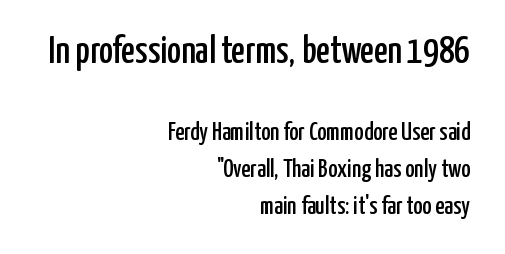
Q: Is the text italic (slanted)? A: No, it is upright.
Q: Is the typeface a serif or a sans-serif typeface? A: Sans-serif.
Q: Is the text underlined? A: No.
Q: How is the paragraph aligned? A: Right-aligned.
Q: Is the spacing between letters normal or unusually wide? A: Normal.
Q: Is the spacing between lines tight, normal or loose? A: Normal.
Q: Which block of text is set in a larger size, the first (top) or the second (bottom)? A: The first (top) one.
Q: Width (condensed, normal, or wide)? A: Condensed.
Q: Stroke contrast? A: Low.
Q: x-height? A: Medium.
Q: Monospaced? A: No.
